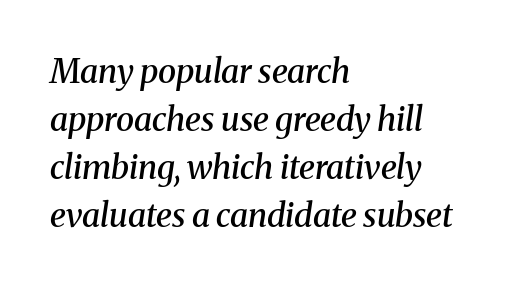
The image shows 33 px semibold serif type, italic (leaning right); set left-aligned, normal line spacing (1.45x), normal letter spacing, not underlined; medium stroke contrast and a medium x-height.
